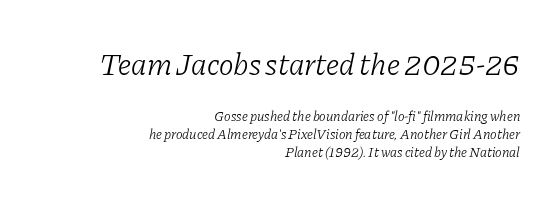
The image shows 31 px light serif type, italic (leaning right); set right-aligned, normal line spacing (1.29x), normal letter spacing, not underlined; the first (top) block is 2.21x larger; low stroke contrast and a medium x-height.
